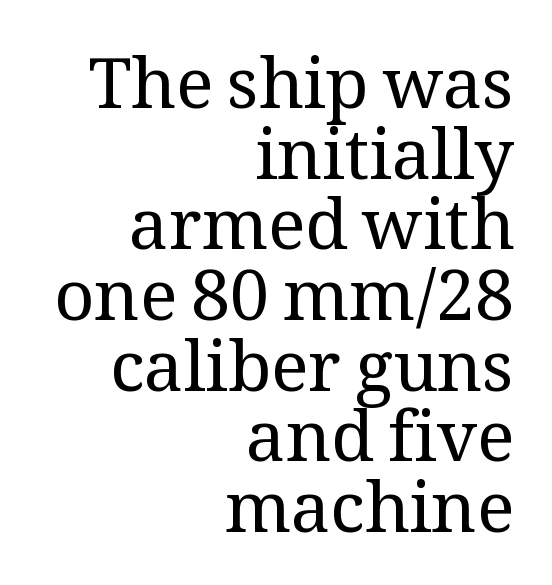
The image shows 70 px regular-weight serif type, upright; set right-aligned, tight line spacing (1.01x), normal letter spacing, not underlined; medium stroke contrast and a medium x-height.
